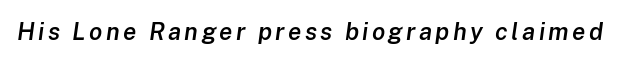
The image shows 24 px text type, italic (leaning right); set not underlined.
